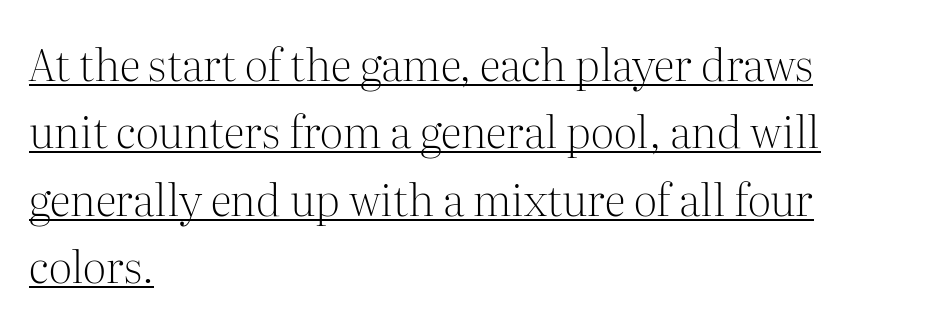
Letters have the restrained weight of plain body copy at most. The passage shown is typed in a proportional face where columns would drift. Interline gaps are of average width in this sample. Casual observation: everything's shoved over to the left.
